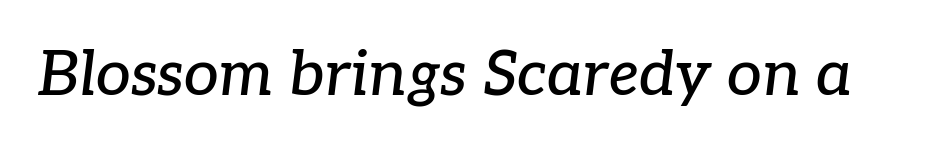
Q: Is the text italic (slanted)? A: Yes, it leans right by about 7 degrees.
Q: Is the typeface a serif or a sans-serif typeface? A: Serif.
Q: Is the text underlined? A: No.
Q: Is the spacing between letters normal or unusually wide? A: Normal.
Q: Width (condensed, normal, or wide)? A: Normal.
Q: Stroke contrast? A: Low.
Q: x-height? A: Medium.
Q: Monospaced? A: No.
